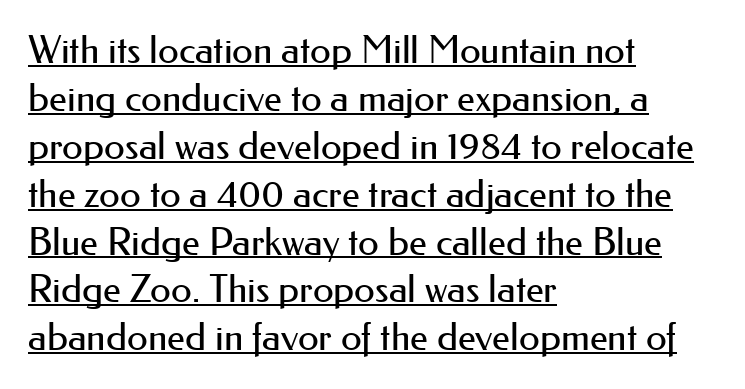
{"serif": "no", "italic": "no", "bold": "no", "weight": "regular", "width": "normal", "stroke_contrast": "medium", "x_height": "small", "monospaced": "no", "underline": "yes", "align": "left", "line_spacing": "normal", "line_spacing_ratio": 1.26, "letter_spacing": "normal", "letter_spacing_em": 0.0, "glyph_px": 38}
